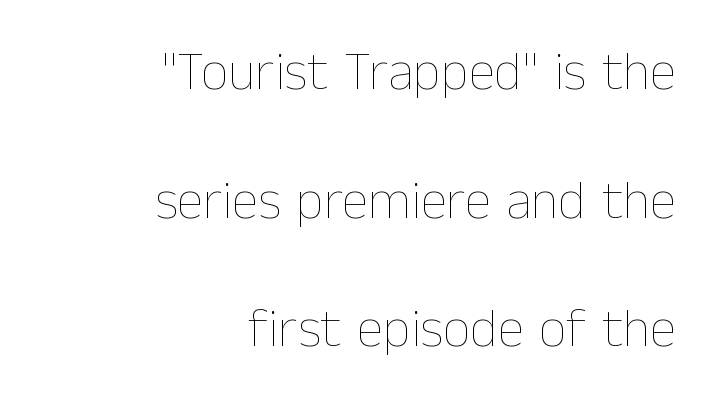
The image shows 54 px thin type, upright; set right-aligned, loose line spacing (2.38x), normal letter spacing, not underlined; low stroke contrast and a medium x-height.
